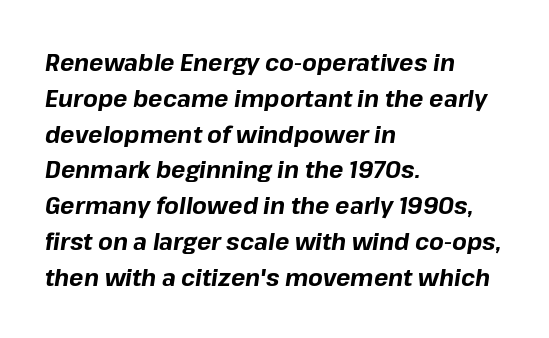
Q: Is the text bold? A: Yes.
Q: Is the text italic (slanted)? A: Yes, it leans right by about 8 degrees.
Q: Is the text underlined? A: No.
Q: How is the paragraph aligned? A: Left-aligned.
Q: Is the spacing between letters normal or unusually wide? A: Normal.
Q: Is the spacing between lines tight, normal or loose? A: Normal.
